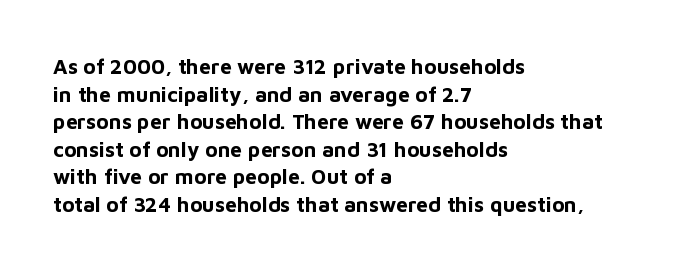
Normally led — the rows are evenly, conventionally spaced. Caption: standard tracking, unaltered. Check the space under the baseline: it is left empty. This sample is left-justified, so line endings fall wherever the words run out. These lines were composed using upright roman letters.
